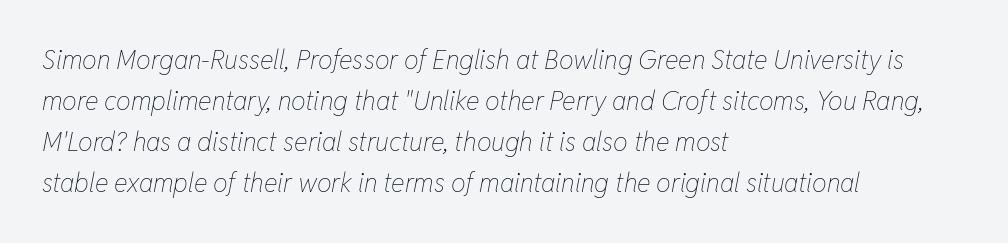
The image shows 26 px text type, italic (leaning right); set left-aligned, normal line spacing (1.58x), normal letter spacing, not underlined.
